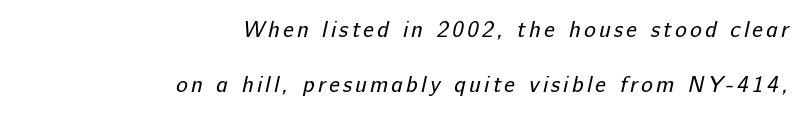
The image shows 22 px text type; set right-aligned, loose line spacing (2.49x), not underlined.
